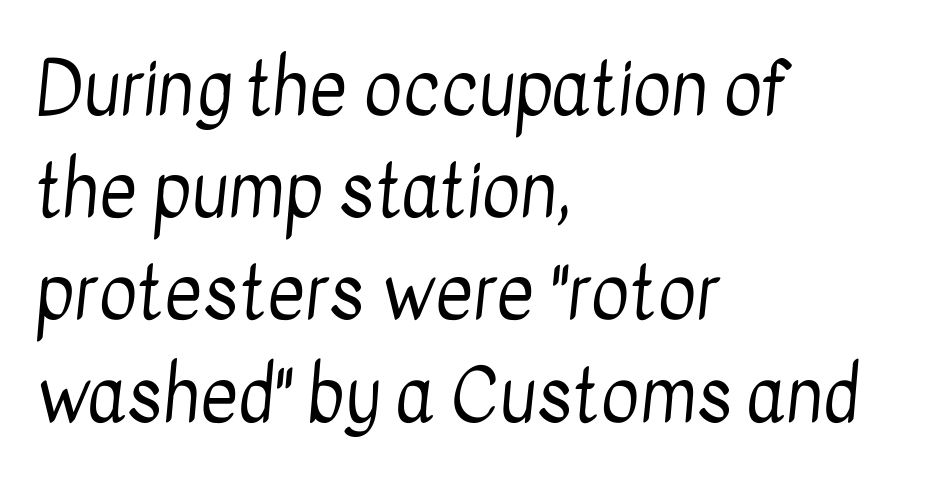
Q: Is the text bold? A: No.
Q: Is the typeface a serif or a sans-serif typeface? A: Sans-serif.
Q: Is the text underlined? A: No.
Q: How is the paragraph aligned? A: Left-aligned.
Q: Is the spacing between letters normal or unusually wide? A: Normal.
Q: Is the spacing between lines tight, normal or loose? A: Normal.
Q: Width (condensed, normal, or wide)? A: Condensed.
Q: Stroke contrast? A: Low.
Q: x-height? A: Medium.
Q: Monospaced? A: No.
